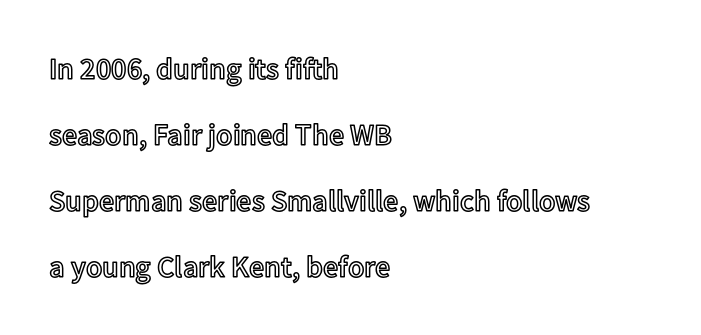
The designer dialed line spacing up above the default. Leftover space on each line is placed entirely after the last word. In terms of letterspacing, this is plain default setting. The face used here is proportionally spaced, like ordinary book or web type. Type without underlining. Italic: no, the glyphs are upright roman.
